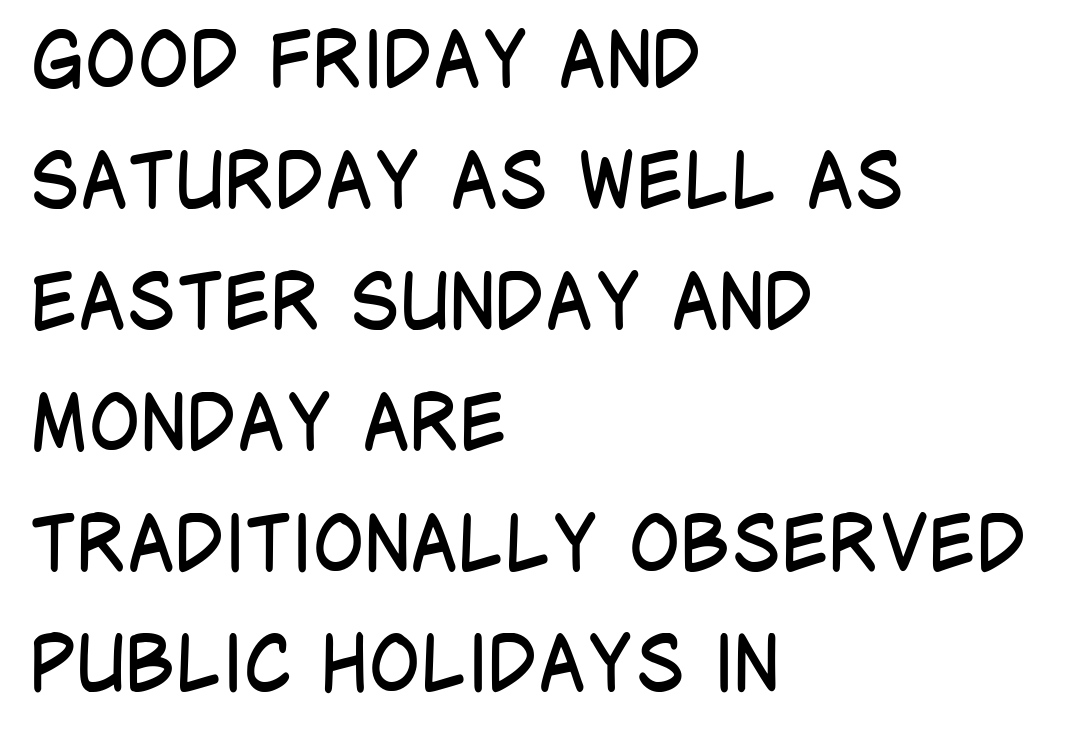
{"serif": "no", "italic": "no", "bold": "no", "weight": "regular", "width": "condensed", "stroke_contrast": "low", "x_height": "large", "monospaced": "no", "underline": "no", "align": "left", "line_spacing": "normal", "line_spacing_ratio": 1.57, "letter_spacing": "normal", "letter_spacing_em": 0.0, "glyph_px": 77}
